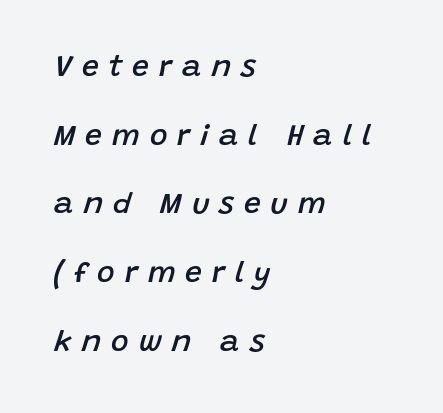
Emphasis-style slanted type is in use. The specimen omits any rule beneath the text block's lines. Characters follow at a spacing far wider than the type designer built in. The text block is weighted toward the left margin, trailing off unevenly rightward. The passage shown is typed in a proportional face where columns would drift. Is the type bold? Partly — it's a semibold, heavier than regular but not fully bold.
